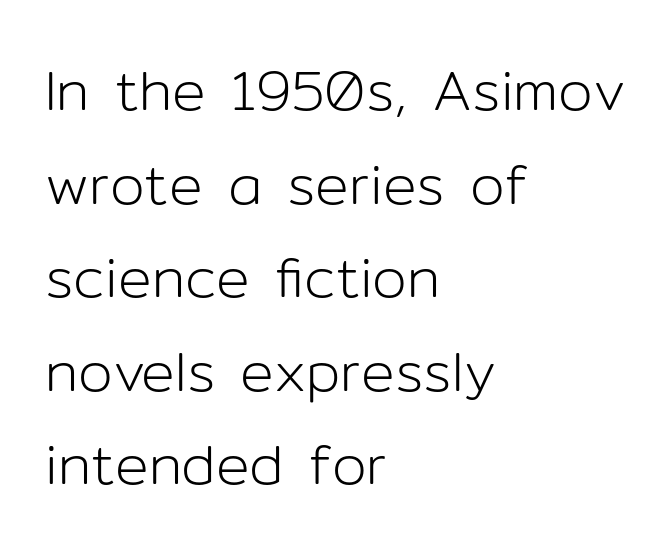
{"serif": "no", "italic": "no", "bold": "no", "weight": "light", "width": "normal", "stroke_contrast": "low", "x_height": "medium", "monospaced": "no", "underline": "no", "align": "left", "line_spacing": "normal", "line_spacing_ratio": 1.67, "letter_spacing": "normal", "letter_spacing_em": 0.0, "glyph_px": 56}
